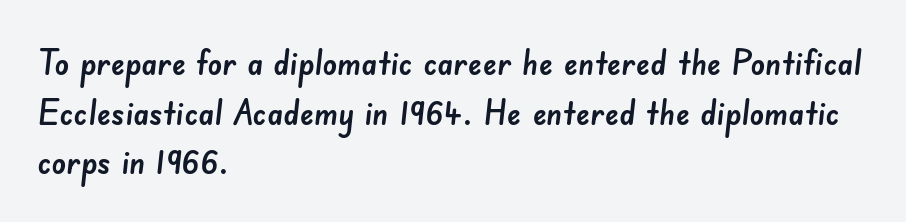
The image shows 36 px sans-serif type; set left-aligned, normal line spacing (1.38x), normal letter spacing, not underlined; low stroke contrast and a small x-height.
